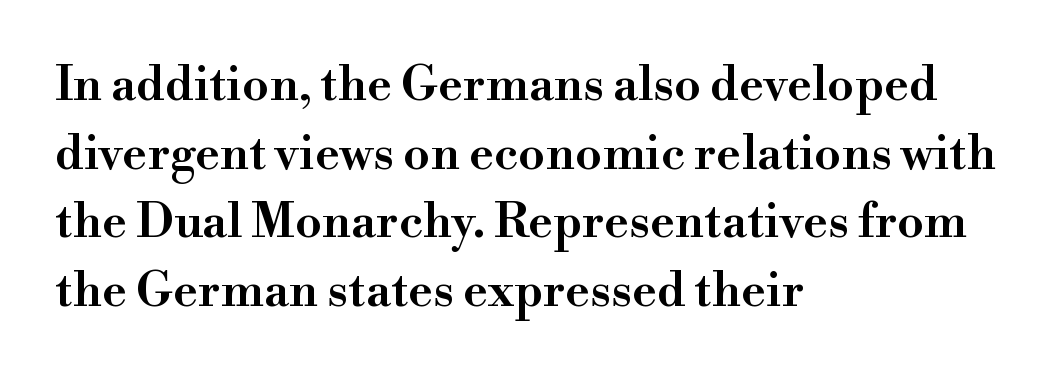
The image shows 48 px semibold serif type, upright; set left-aligned, normal line spacing (1.43x), normal letter spacing, not underlined; high stroke contrast and a small x-height.
